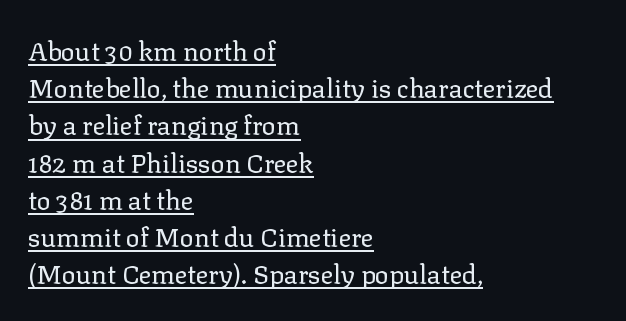
Q: Is the text bold? A: No.
Q: Is the text italic (slanted)? A: No, it is upright.
Q: Is the text underlined? A: Yes.
Q: How is the paragraph aligned? A: Left-aligned.
Q: Is the spacing between letters normal or unusually wide? A: Normal.
Q: Is the spacing between lines tight, normal or loose? A: Normal.
